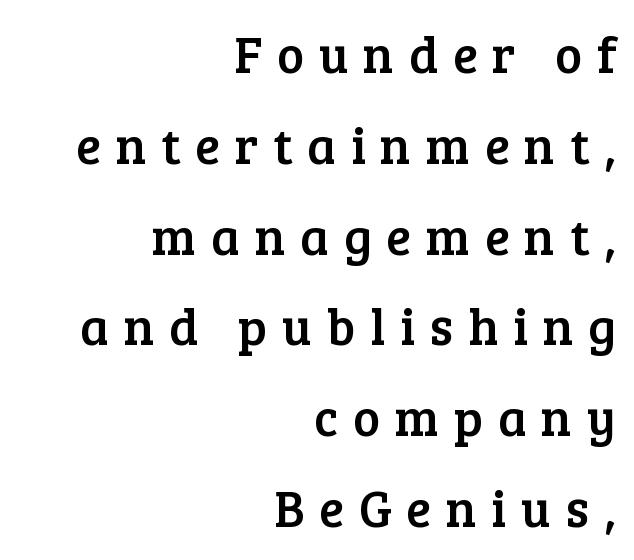
Q: Is the text italic (slanted)? A: No, it is upright.
Q: Is the typeface a serif or a sans-serif typeface? A: Serif.
Q: Is the text underlined? A: No.
Q: How is the paragraph aligned? A: Right-aligned.
Q: Is the spacing between letters normal or unusually wide? A: Unusually wide.
Q: Width (condensed, normal, or wide)? A: Normal.
Q: Stroke contrast? A: Low.
Q: x-height? A: Medium.
Q: Monospaced? A: No.
